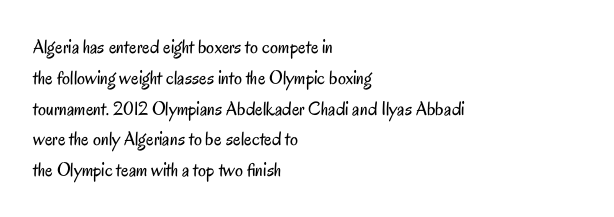
The image shows 20 px text type, upright; set left-aligned, normal line spacing (1.54x), normal letter spacing, not underlined.
